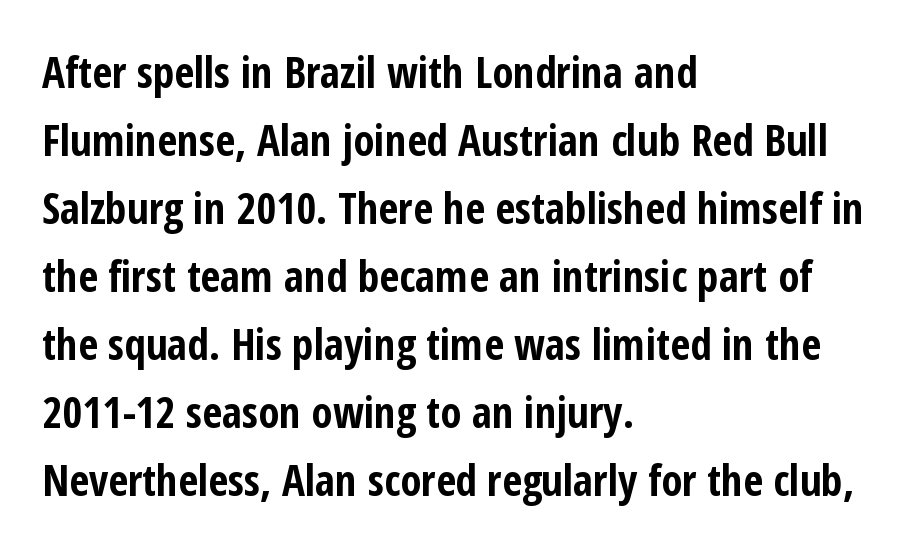
Q: Is the text bold? A: Yes.
Q: Is the text italic (slanted)? A: No, it is upright.
Q: Is the typeface a serif or a sans-serif typeface? A: Sans-serif.
Q: Is the text underlined? A: No.
Q: How is the paragraph aligned? A: Left-aligned.
Q: Is the spacing between letters normal or unusually wide? A: Normal.
Q: Is the spacing between lines tight, normal or loose? A: Normal.
Q: Width (condensed, normal, or wide)? A: Condensed.
Q: Stroke contrast? A: Low.
Q: x-height? A: Medium.
Q: Monospaced? A: No.
